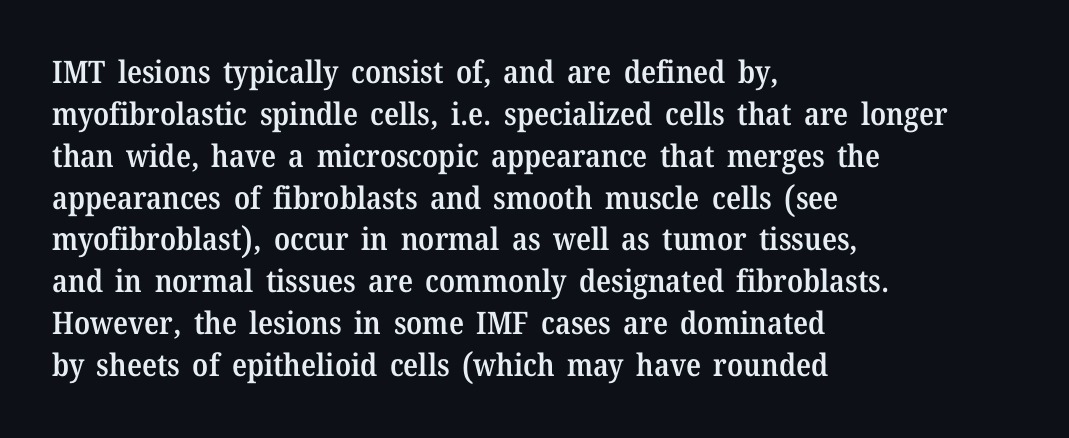
{"serif": "yes", "italic": "no", "bold": "semi", "weight": "semibold", "width": "normal", "stroke_contrast": "medium", "x_height": "medium", "monospaced": "no", "underline": "no", "align": "left", "line_spacing": "normal", "line_spacing_ratio": 1.35, "letter_spacing": "normal", "letter_spacing_em": 0.0, "glyph_px": 31}
